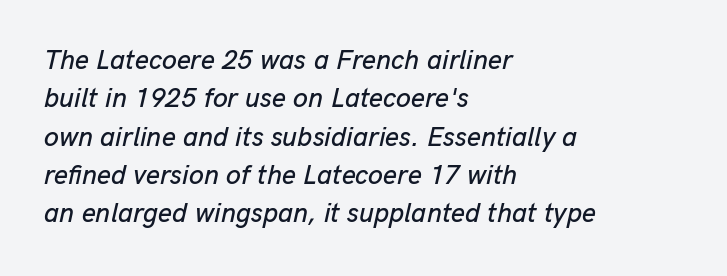
Default kerning and tracking; the words read as compact shapes. The axis of the letterforms is tilted away from vertical. These lines are set flush left with a ragged right edge. No word sits above an underline. The line-height multiplier appears to be the usual default.
